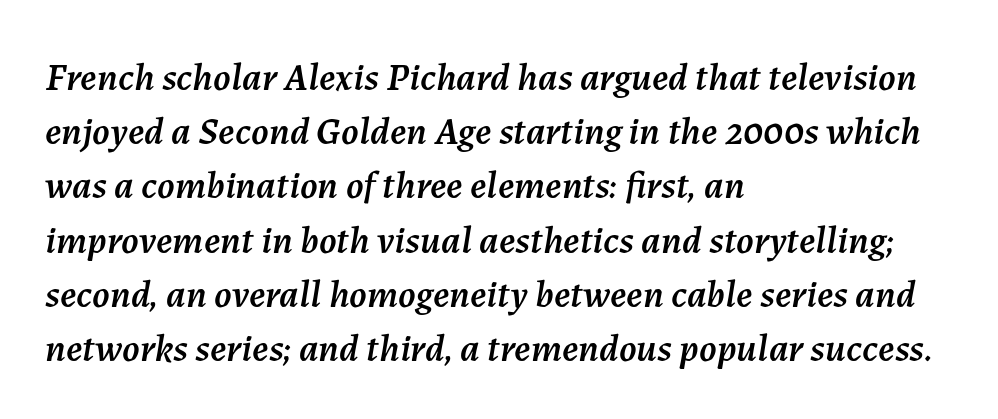
The image shows 39 px text type, italic (leaning right); set left-aligned, normal line spacing (1.39x), normal letter spacing, not underlined; medium stroke contrast and a medium x-height.
